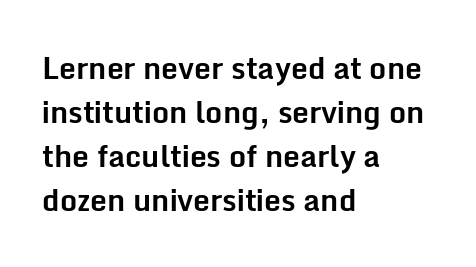
{"serif": "no", "italic": "no", "bold": "yes", "weight": "bold", "width": "normal", "stroke_contrast": "low", "x_height": "medium", "monospaced": "no", "underline": "no", "align": "left", "line_spacing": "normal", "line_spacing_ratio": 1.47, "letter_spacing": "normal", "letter_spacing_em": 0.0, "glyph_px": 30}
